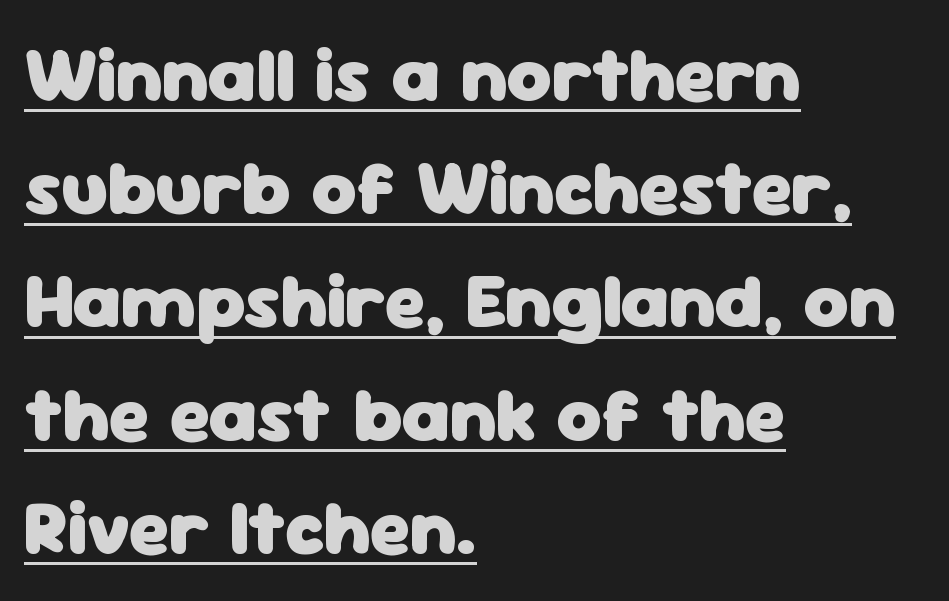
The image shows 77 px heavy sans-serif type, upright; set left-aligned, normal line spacing (1.47x), normal letter spacing, underlined; low stroke contrast and a medium x-height.
